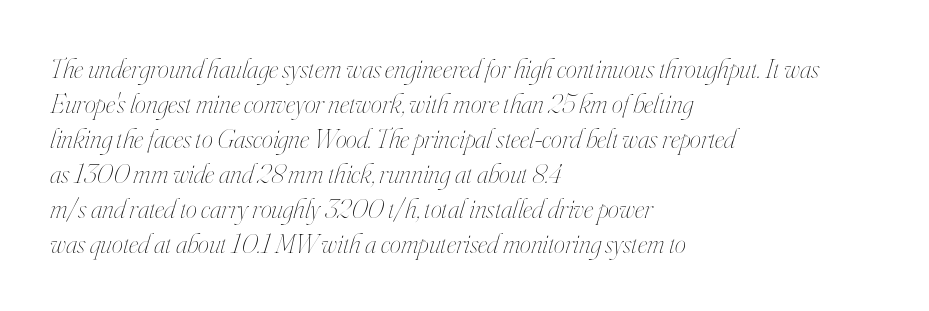
Q: Is the text bold? A: No.
Q: Is the text italic (slanted)? A: Yes, it leans right by about 16 degrees.
Q: Is the text underlined? A: No.
Q: How is the paragraph aligned? A: Left-aligned.
Q: Is the spacing between letters normal or unusually wide? A: Normal.
Q: Is the spacing between lines tight, normal or loose? A: Normal.
Q: Width (condensed, normal, or wide)? A: Condensed.
Q: Stroke contrast? A: High.
Q: x-height? A: Small.
Q: Monospaced? A: No.
